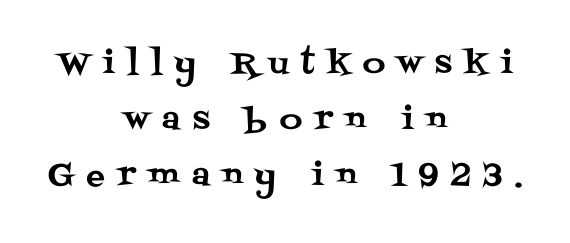
Q: Is the text italic (slanted)? A: No, it is upright.
Q: Is the typeface a serif or a sans-serif typeface? A: Serif.
Q: Is the text underlined? A: No.
Q: How is the paragraph aligned? A: Centered.
Q: Is the spacing between letters normal or unusually wide? A: Unusually wide.
Q: Width (condensed, normal, or wide)? A: Normal.
Q: Stroke contrast? A: Medium.
Q: x-height? A: Large.
Q: Monospaced? A: No.
